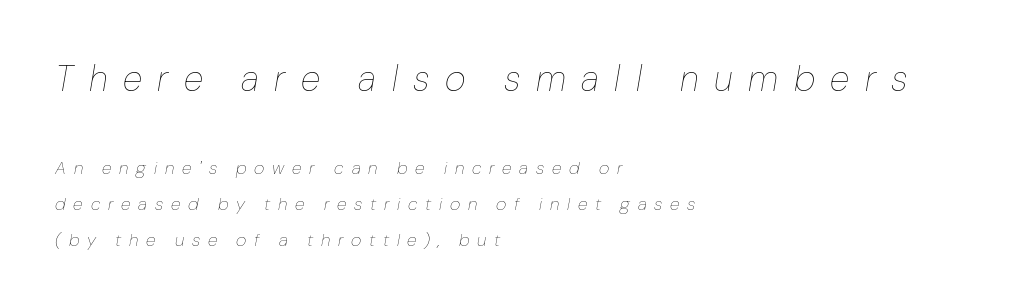
Italic: yes, the glyphs are oblique. The designer dialed line spacing up above the default. The face used here appears at its bigger size in the upper chunk. Does extra space separate the letters? Yes, quite a lot of it. Looks like regular typesetting: each glyph gets only the width it needs.
